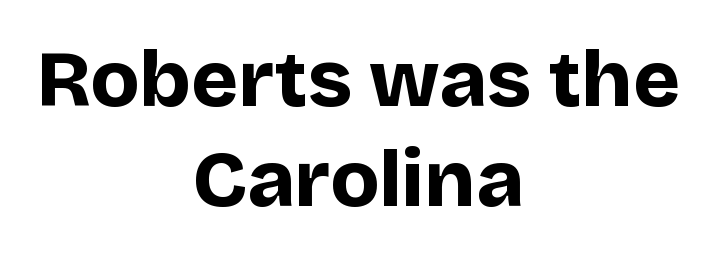
Q: Is the text bold? A: Yes.
Q: Is the text italic (slanted)? A: No, it is upright.
Q: Is the typeface a serif or a sans-serif typeface? A: Sans-serif.
Q: Is the text underlined? A: No.
Q: How is the paragraph aligned? A: Centered.
Q: Is the spacing between letters normal or unusually wide? A: Normal.
Q: Is the spacing between lines tight, normal or loose? A: Normal.
Q: Width (condensed, normal, or wide)? A: Normal.
Q: Stroke contrast? A: Low.
Q: x-height? A: Large.
Q: Monospaced? A: No.
